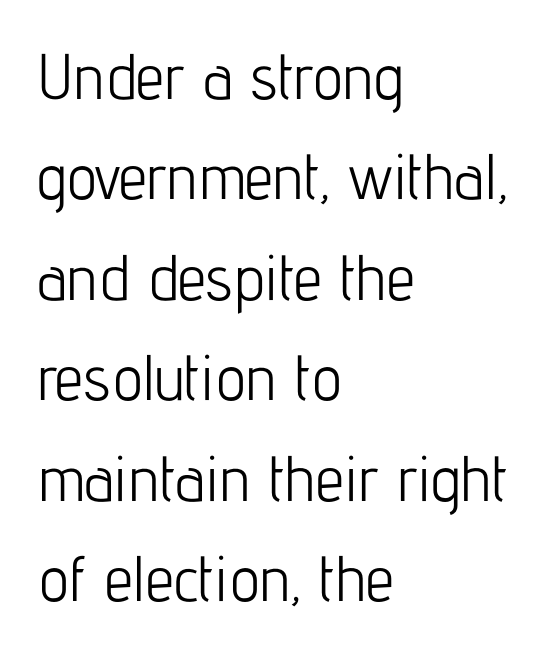
Notice how descenders clear the ascenders below comfortably — that's standard leading. Any mark beneath the type? The region is blank. Nothing unusual about the tracking: characters are spaced as the font intends. Spacing verdict: proportional, widths tailored to each character.
